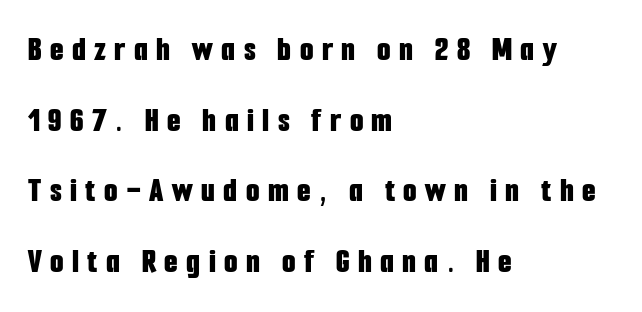
{"serif": "no", "italic": "no", "bold": "yes", "weight": "bold", "width": "condensed", "stroke_contrast": "low", "x_height": "medium", "monospaced": "no", "underline": "no", "align": "left", "line_spacing": "loose", "line_spacing_ratio": 2.02, "letter_spacing": "wide", "letter_spacing_em": 0.24, "glyph_px": 35}
